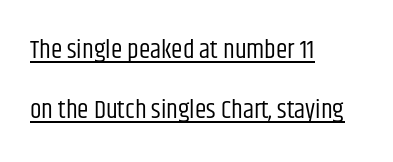
The image shows 26 px text type, upright; set left-aligned, loose line spacing (2.32x), normal letter spacing, underlined.
